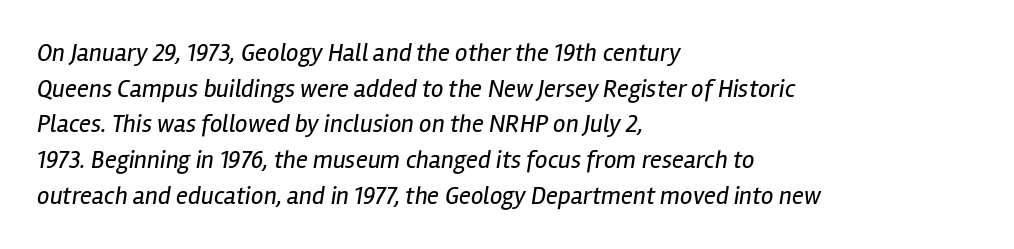
{"italic": "yes", "lean": "right", "slant_degrees": 12, "bold": "no", "underline": "no", "align": "left", "line_spacing": "normal", "line_spacing_ratio": 1.43, "letter_spacing": "normal", "letter_spacing_em": 0.0, "glyph_px": 25}
